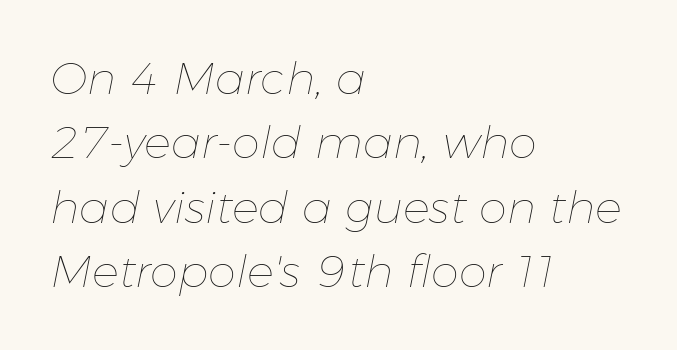
{"italic": "yes", "lean": "right", "slant_degrees": 11, "bold": "no", "weight": "thin", "width": "normal", "stroke_contrast": "low", "x_height": "medium", "monospaced": "no", "underline": "no", "align": "left", "line_spacing": "normal", "line_spacing_ratio": 1.43, "letter_spacing": "normal", "letter_spacing_em": 0.0, "glyph_px": 45}
